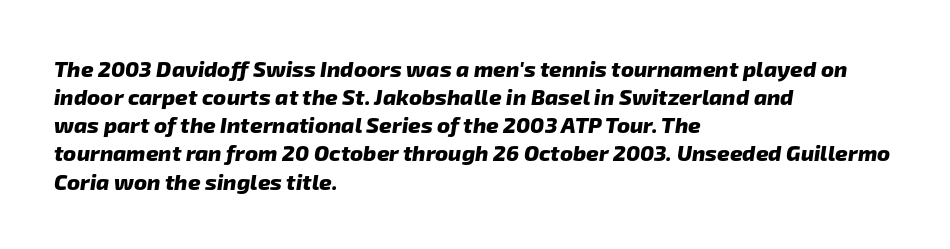
This rendering uses left alignment, leaving the right contour irregular. The gaps between neighbouring characters are ordinary and unremarkable. The leading is moderate, giving the passage an even texture. Compared with an ordinary text face, these strokes are far heavier — a full bold. This rendering features lettering with no underline.
